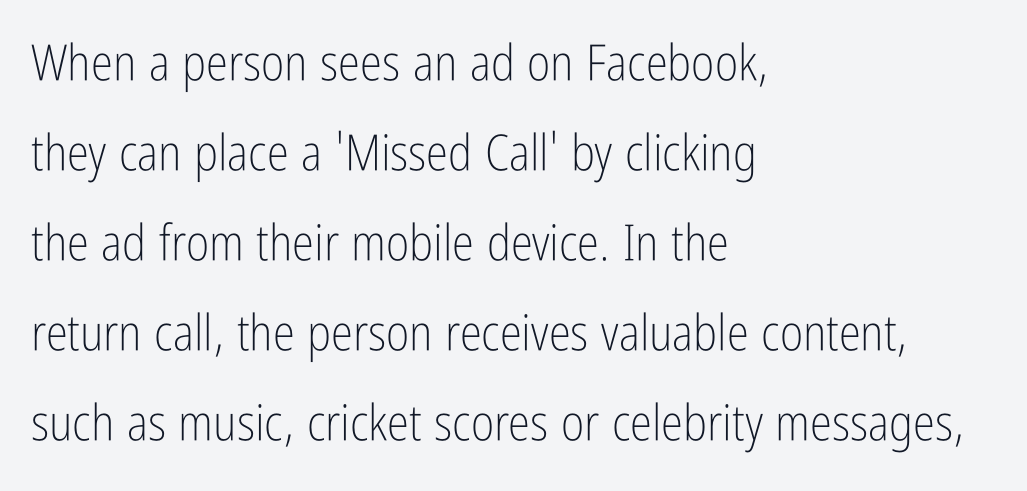
Q: Is the text bold? A: No.
Q: Is the text italic (slanted)? A: No, it is upright.
Q: Is the typeface a serif or a sans-serif typeface? A: Sans-serif.
Q: Is the text underlined? A: No.
Q: How is the paragraph aligned? A: Left-aligned.
Q: Is the spacing between letters normal or unusually wide? A: Normal.
Q: Width (condensed, normal, or wide)? A: Condensed.
Q: Stroke contrast? A: Low.
Q: x-height? A: Medium.
Q: Monospaced? A: No.
